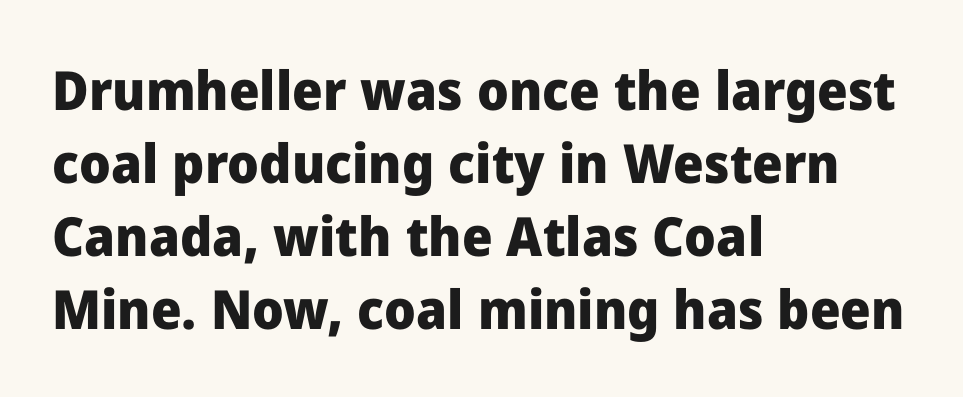
Q: Is the text bold? A: Yes.
Q: Is the text italic (slanted)? A: No, it is upright.
Q: Is the typeface a serif or a sans-serif typeface? A: Sans-serif.
Q: Is the text underlined? A: No.
Q: How is the paragraph aligned? A: Left-aligned.
Q: Is the spacing between letters normal or unusually wide? A: Normal.
Q: Is the spacing between lines tight, normal or loose? A: Normal.
Q: Width (condensed, normal, or wide)? A: Normal.
Q: Stroke contrast? A: Low.
Q: x-height? A: Medium.
Q: Monospaced? A: No.
